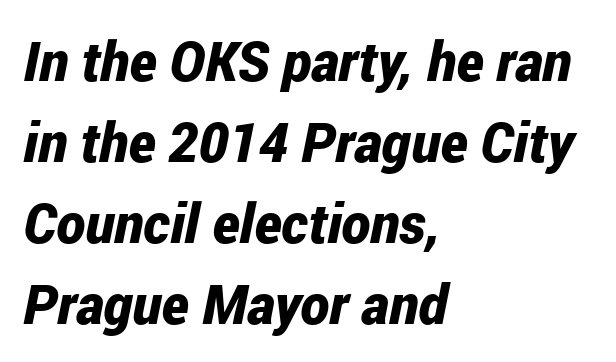
Q: Is the text bold? A: Yes.
Q: Is the text italic (slanted)? A: Yes, it leans right by about 12 degrees.
Q: Is the text underlined? A: No.
Q: How is the paragraph aligned? A: Left-aligned.
Q: Is the spacing between letters normal or unusually wide? A: Normal.
Q: Is the spacing between lines tight, normal or loose? A: Normal.
Q: Width (condensed, normal, or wide)? A: Condensed.
Q: Stroke contrast? A: Low.
Q: x-height? A: Medium.
Q: Monospaced? A: No.
